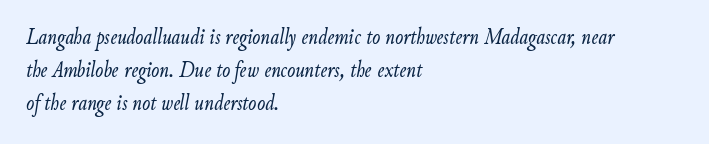
The image shows 24 px text type, italic (leaning right); set left-aligned, normal line spacing (1.38x), normal letter spacing, not underlined.
